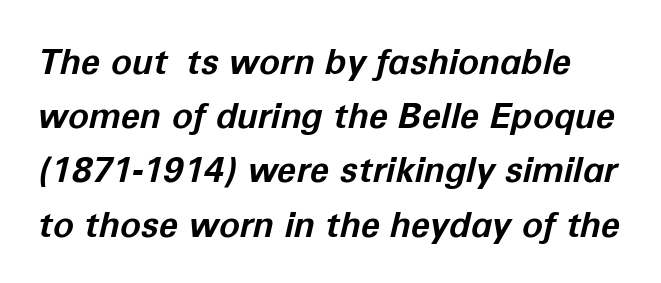
Q: Is the text bold? A: Yes.
Q: Is the text italic (slanted)? A: Yes, it leans right by about 12 degrees.
Q: Is the text underlined? A: No.
Q: Is the spacing between letters normal or unusually wide? A: Normal.
Q: Is the spacing between lines tight, normal or loose? A: Normal.
Q: Width (condensed, normal, or wide)? A: Normal.
Q: Stroke contrast? A: Low.
Q: x-height? A: Medium.
Q: Monospaced? A: No.
